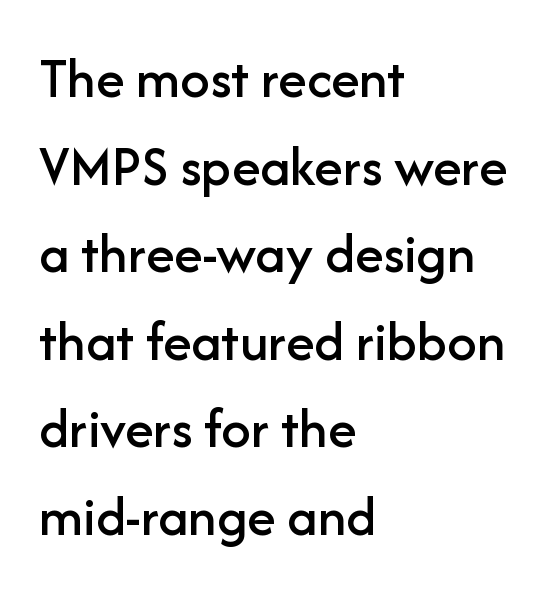
Q: Is the text italic (slanted)? A: No, it is upright.
Q: Is the typeface a serif or a sans-serif typeface? A: Sans-serif.
Q: Is the text underlined? A: No.
Q: How is the paragraph aligned? A: Left-aligned.
Q: Is the spacing between letters normal or unusually wide? A: Normal.
Q: Is the spacing between lines tight, normal or loose? A: Normal.
Q: Width (condensed, normal, or wide)? A: Normal.
Q: Stroke contrast? A: Low.
Q: x-height? A: Medium.
Q: Monospaced? A: No.
